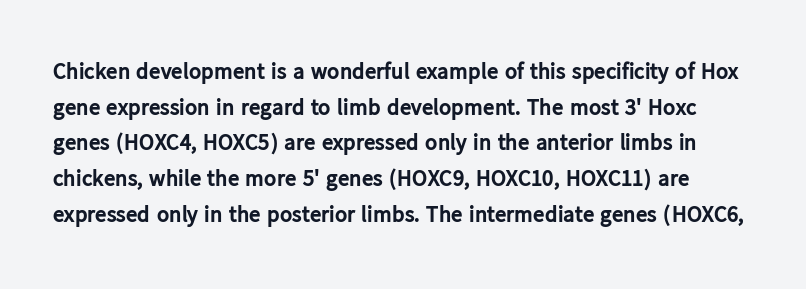
{"italic": "no", "bold": "yes", "underline": "no", "line_spacing": "normal", "line_spacing_ratio": 1.55, "letter_spacing": "normal", "letter_spacing_em": 0.0, "glyph_px": 23}
